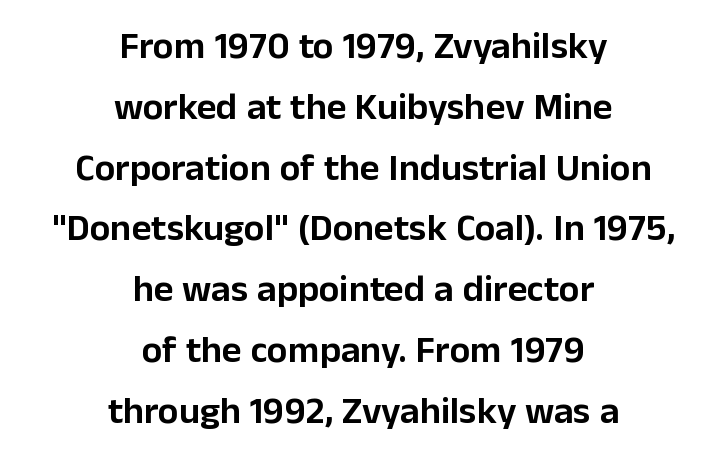
{"serif": "no", "italic": "no", "width": "normal", "stroke_contrast": "low", "x_height": "medium", "monospaced": "no", "underline": "no", "align": "center", "line_spacing": "normal", "line_spacing_ratio": 1.6, "letter_spacing": "normal", "letter_spacing_em": 0.0, "glyph_px": 38}
